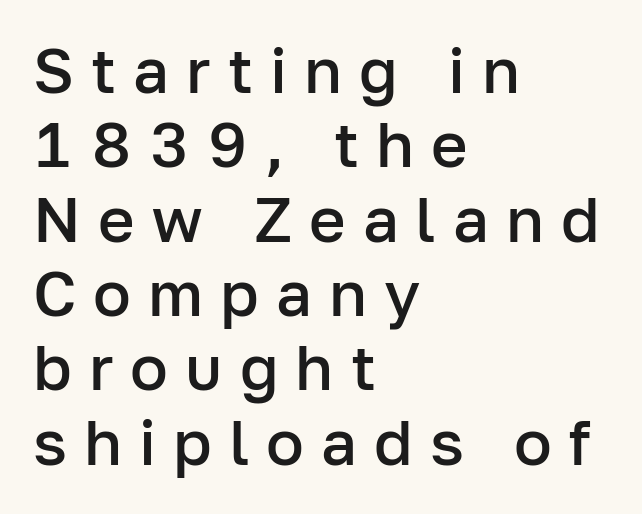
{"serif": "no", "italic": "no", "bold": "semi", "weight": "semibold", "width": "normal", "stroke_contrast": "low", "x_height": "medium", "monospaced": "no", "underline": "no", "align": "left", "line_spacing_ratio": 1.18, "letter_spacing": "wide", "letter_spacing_em": 0.27, "glyph_px": 63}
